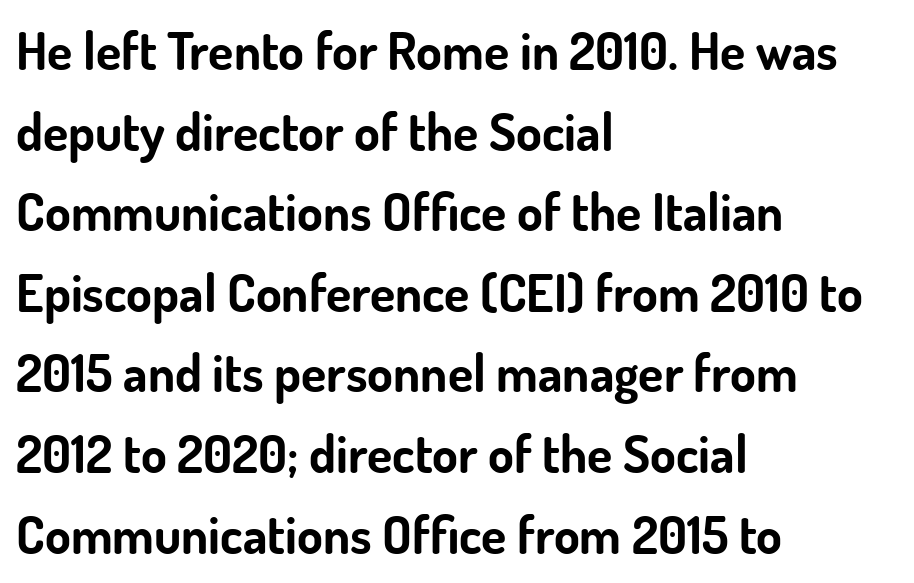
The image shows 52 px bold sans-serif type, upright; set left-aligned, normal line spacing (1.55x), normal letter spacing, not underlined; low stroke contrast and a small x-height.
